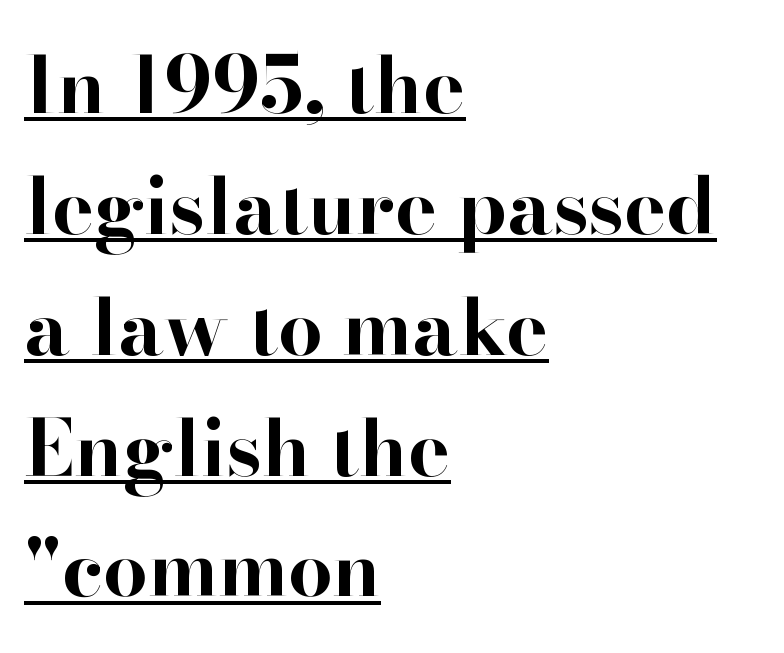
{"serif": "yes", "italic": "no", "bold": "yes", "weight": "bold", "width": "normal", "stroke_contrast": "high", "x_height": "small", "monospaced": "no", "underline": "yes", "align": "left", "line_spacing": "normal", "line_spacing_ratio": 1.53, "letter_spacing": "normal", "letter_spacing_em": 0.0, "glyph_px": 79}
